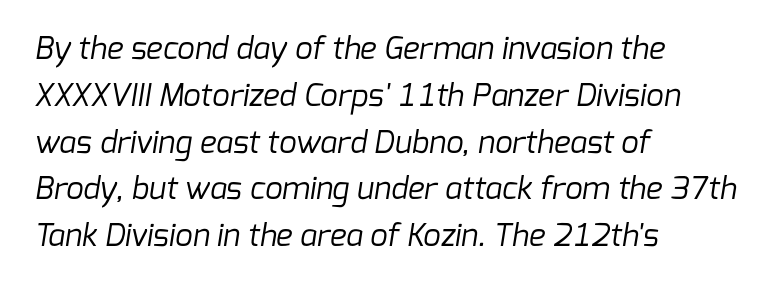
The image shows 31 px regular-weight sans-serif type; set left-aligned, normal line spacing (1.51x), normal letter spacing, not underlined; low stroke contrast and a medium x-height.
